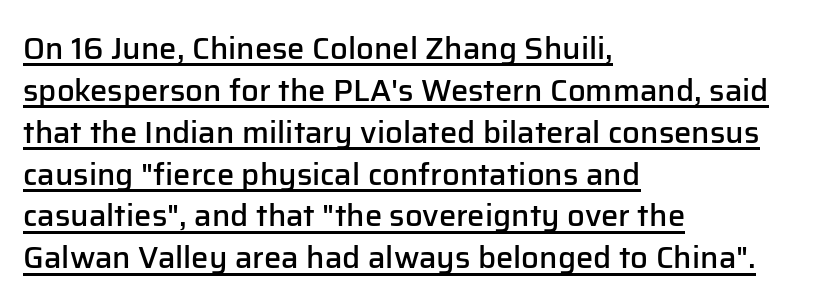
{"serif": "no", "italic": "no", "bold": "semi", "weight": "semibold", "width": "normal", "stroke_contrast": "low", "x_height": "medium", "monospaced": "no", "underline": "yes", "align": "left", "line_spacing": "normal", "line_spacing_ratio": 1.35, "letter_spacing": "normal", "letter_spacing_em": 0.0, "glyph_px": 31}
